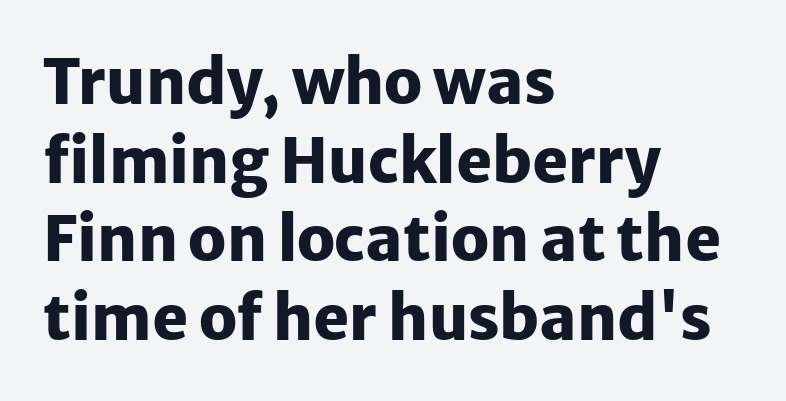
The image shows 61 px heavy sans-serif type, upright; set left-aligned, normal line spacing (1.29x), normal letter spacing, not underlined; low stroke contrast and a medium x-height.
